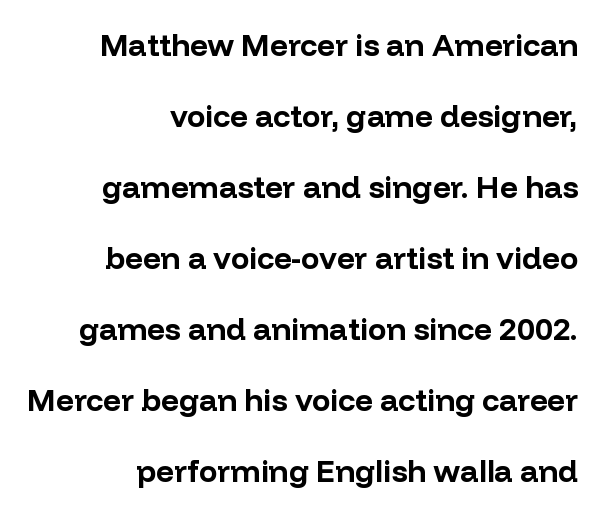
Q: Is the text bold? A: Yes.
Q: Is the text italic (slanted)? A: No, it is upright.
Q: Is the typeface a serif or a sans-serif typeface? A: Sans-serif.
Q: Is the text underlined? A: No.
Q: How is the paragraph aligned? A: Right-aligned.
Q: Is the spacing between letters normal or unusually wide? A: Normal.
Q: Is the spacing between lines tight, normal or loose? A: Loose.
Q: Width (condensed, normal, or wide)? A: Normal.
Q: Stroke contrast? A: Low.
Q: x-height? A: Medium.
Q: Monospaced? A: No.
